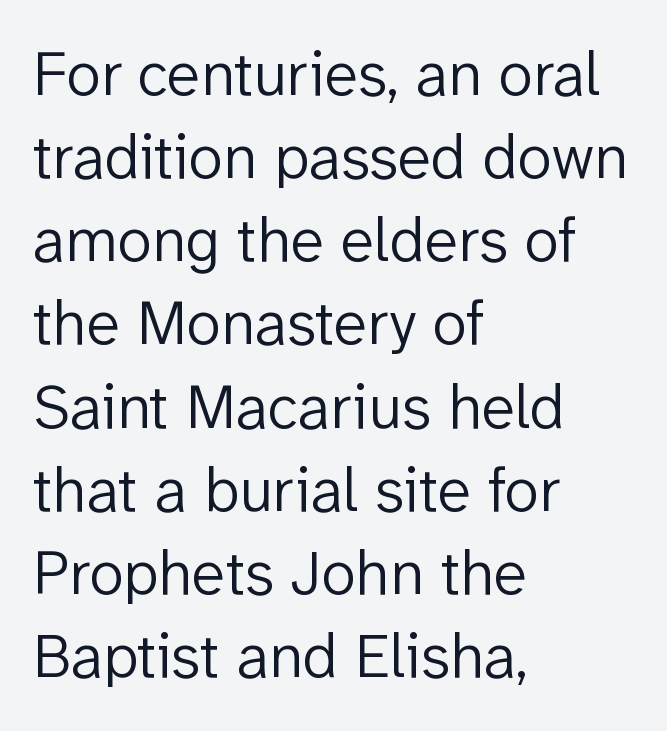
{"serif": "no", "italic": "no", "bold": "no", "weight": "light", "width": "normal", "stroke_contrast": "low", "x_height": "medium", "monospaced": "no", "underline": "no", "align": "left", "line_spacing": "normal", "line_spacing_ratio": 1.32, "letter_spacing": "normal", "letter_spacing_em": 0.0, "glyph_px": 63}
